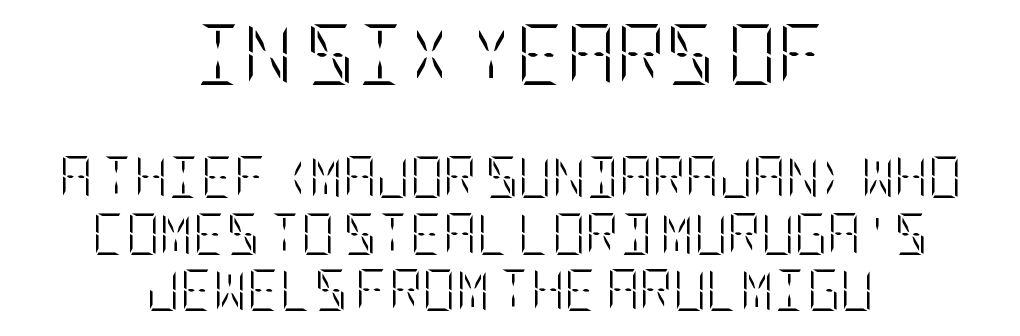
Q: Is the text bold? A: No.
Q: Is the text italic (slanted)? A: No, it is upright.
Q: Is the text underlined? A: No.
Q: How is the paragraph aligned? A: Centered.
Q: Is the spacing between letters normal or unusually wide? A: Normal.
Q: Is the spacing between lines tight, normal or loose? A: Normal.
Q: Which block of text is set in a larger size, the first (top) or the second (bottom)? A: The first (top) one.
Q: Width (condensed, normal, or wide)? A: Condensed.
Q: Stroke contrast? A: Low.
Q: x-height? A: Large.
